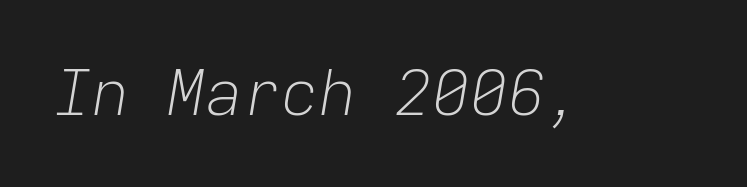
{"italic": "yes", "lean": "right", "slant_degrees": 9, "bold": "no", "weight": "light", "width": "normal", "stroke_contrast": "low", "x_height": "medium", "monospaced": "yes", "underline": "no", "letter_spacing": "normal", "letter_spacing_em": 0.0, "glyph_px": 63}
